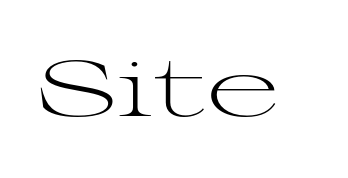
{"serif": "yes", "italic": "no", "bold": "no", "weight": "light", "width": "wide", "stroke_contrast": "medium", "x_height": "medium", "monospaced": "no", "underline": "no", "letter_spacing": "normal", "letter_spacing_em": 0.0, "glyph_px": 79}
